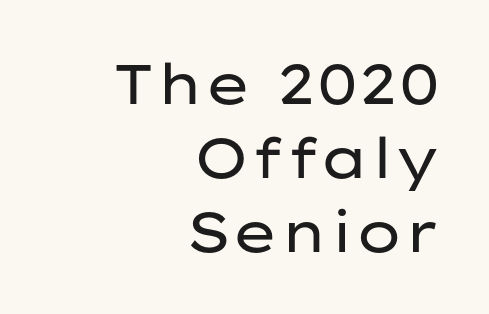
{"serif": "no", "italic": "no", "bold": "no", "weight": "regular", "width": "wide", "stroke_contrast": "low", "x_height": "medium", "monospaced": "no", "underline": "no", "align": "right", "line_spacing": "normal", "line_spacing_ratio": 1.32, "letter_spacing": "normal", "letter_spacing_em": 0.0, "glyph_px": 56}
